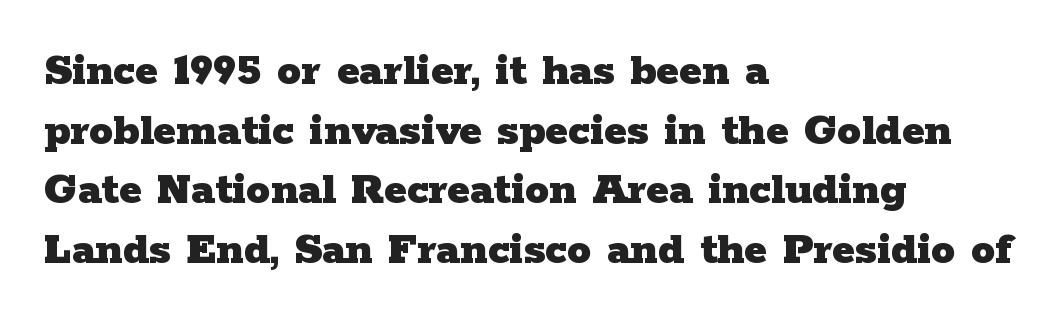
{"serif": "yes", "italic": "no", "bold": "yes", "weight": "heavy", "width": "wide", "stroke_contrast": "low", "x_height": "medium", "monospaced": "no", "underline": "no", "align": "left", "line_spacing_ratio": 1.24, "letter_spacing": "normal", "letter_spacing_em": 0.0, "glyph_px": 48}
